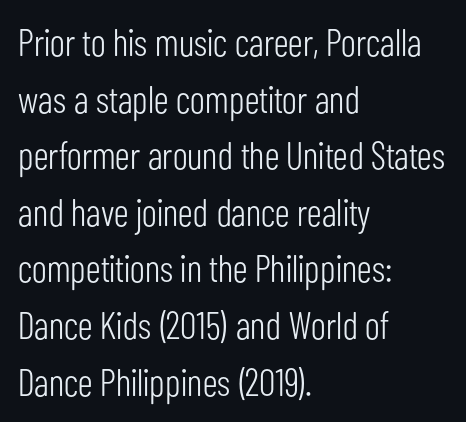
{"serif": "no", "italic": "no", "bold": "no", "weight": "light", "width": "condensed", "stroke_contrast": "low", "x_height": "medium", "monospaced": "no", "underline": "no", "align": "left", "line_spacing": "normal", "line_spacing_ratio": 1.49, "letter_spacing": "normal", "letter_spacing_em": 0.0, "glyph_px": 38}
